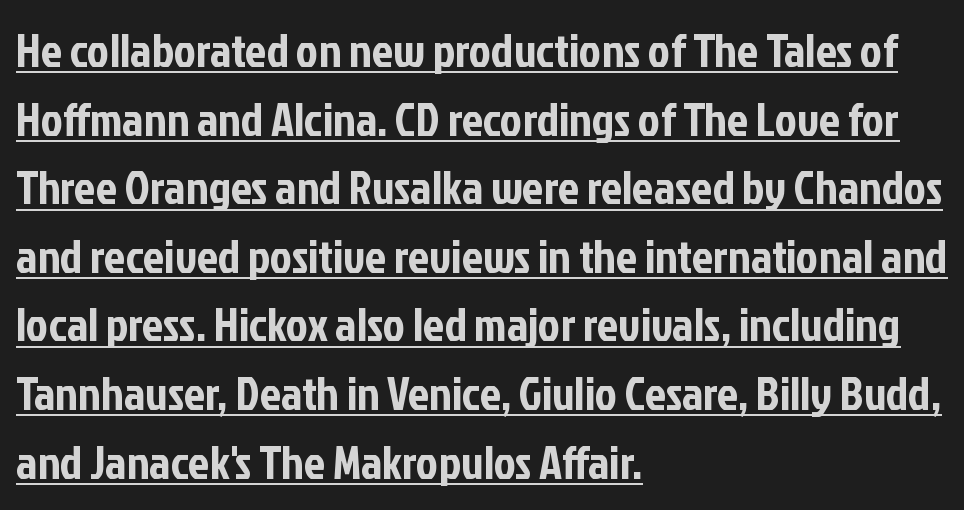
Typographically, this falls in the sans-serif category. A typesetter would call this proportional, since set widths differ per character. This rendering uses left alignment, leaving the right contour irregular. Does the leading feel generous? No, just average. This rendering leaves character spacing at its baseline value. Somebody hit Ctrl+U on this one — the words are underlined.
